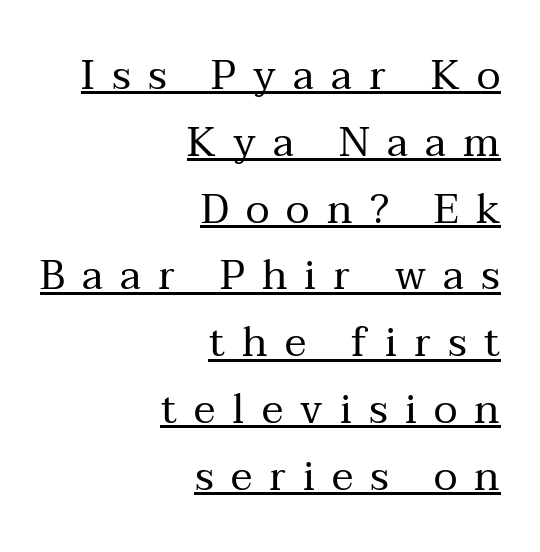
{"serif": "yes", "italic": "no", "bold": "no", "weight": "regular", "width": "normal", "stroke_contrast": "medium", "x_height": "medium", "monospaced": "no", "underline": "yes", "align": "right", "line_spacing": "normal", "line_spacing_ratio": 1.63, "letter_spacing": "wide", "letter_spacing_em": 0.42, "glyph_px": 41}
